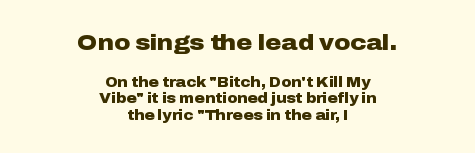
Q: Is the text bold? A: Yes.
Q: Is the text italic (slanted)? A: No, it is upright.
Q: Is the text underlined? A: No.
Q: How is the paragraph aligned? A: Centered.
Q: Is the spacing between letters normal or unusually wide? A: Normal.
Q: Which block of text is set in a larger size, the first (top) or the second (bottom)? A: The first (top) one.
